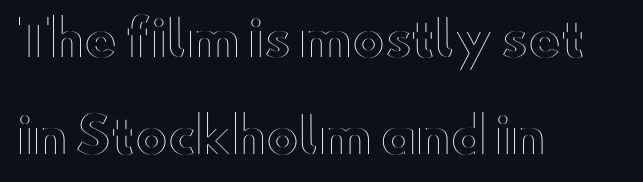
{"italic": "no", "width": "wide", "x_height": "small", "monospaced": "no", "underline": "no", "align": "left", "line_spacing": "loose", "line_spacing_ratio": 1.98, "letter_spacing": "normal", "letter_spacing_em": 0.0, "glyph_px": 49}
